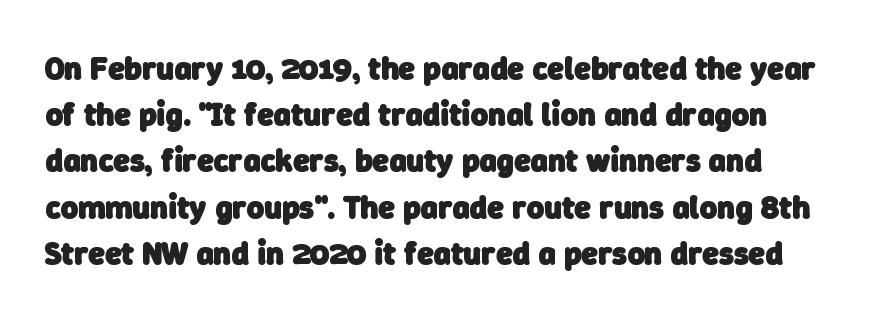
{"serif": "no", "bold": "yes", "weight": "heavy", "width": "normal", "stroke_contrast": "low", "x_height": "medium", "monospaced": "no", "underline": "no", "align": "left", "line_spacing": "normal", "line_spacing_ratio": 1.4, "letter_spacing": "normal", "letter_spacing_em": 0.0, "glyph_px": 33}
